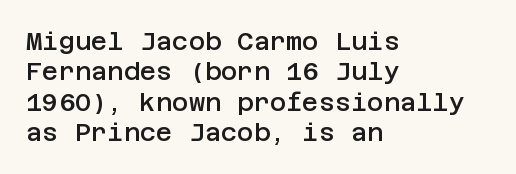
This is moderately heavy type, rendered in semibold. The lines are quadded left. The words here are not underlined. Look at the tracking — it's just the regular setting, nothing added. No italicization has been applied; the sample stays upright.
